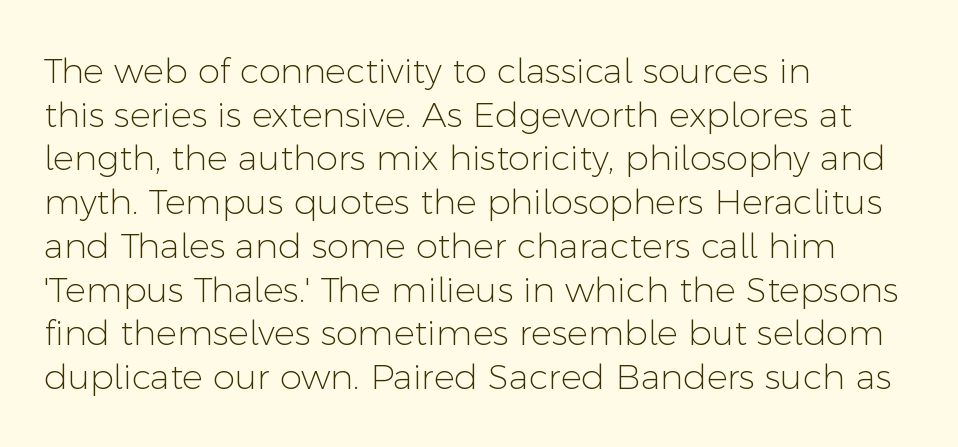
Q: Is the text bold? A: No.
Q: Is the text italic (slanted)? A: No, it is upright.
Q: Is the typeface a serif or a sans-serif typeface? A: Sans-serif.
Q: Is the text underlined? A: No.
Q: How is the paragraph aligned? A: Left-aligned.
Q: Is the spacing between letters normal or unusually wide? A: Normal.
Q: Is the spacing between lines tight, normal or loose? A: Normal.
Q: Width (condensed, normal, or wide)? A: Normal.
Q: Stroke contrast? A: Low.
Q: x-height? A: Medium.
Q: Monospaced? A: No.
